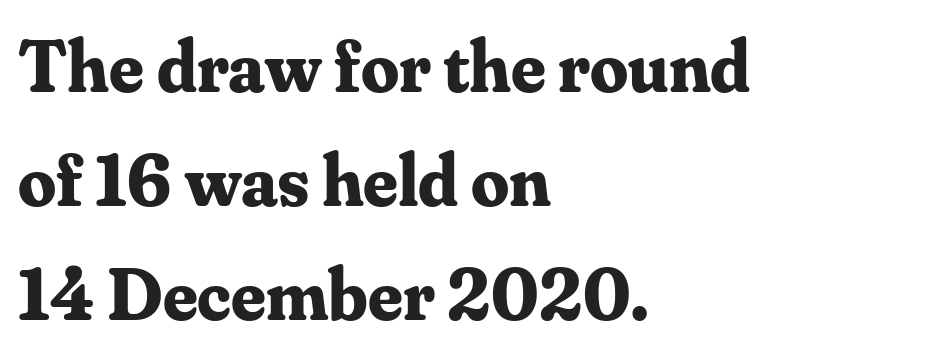
The image shows 75 px bold serif type, upright; set left-aligned, normal line spacing (1.52x), normal letter spacing, not underlined; medium stroke contrast and a small x-height.
